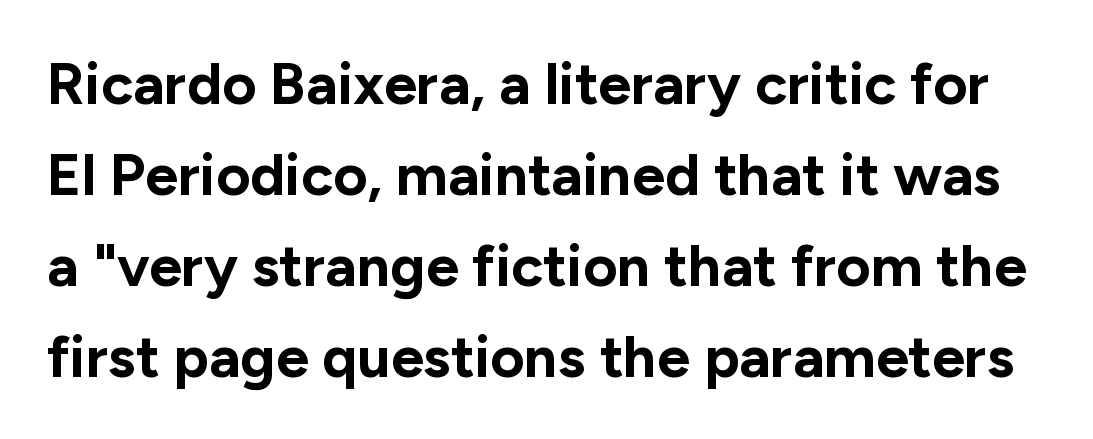
The image shows 59 px bold sans-serif type, upright; set normal line spacing (1.54x), normal letter spacing, not underlined; low stroke contrast and a medium x-height.
